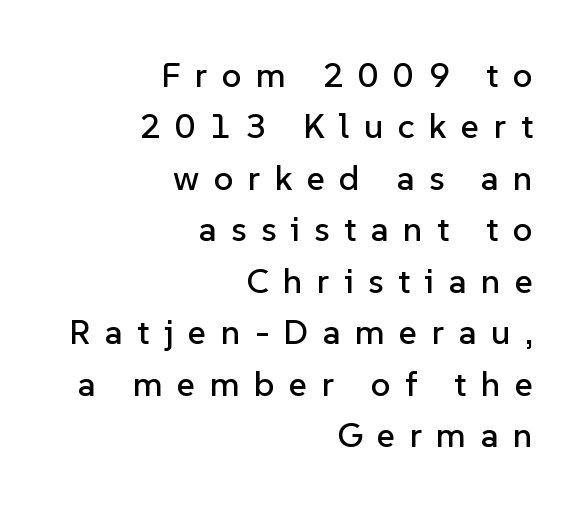
{"serif": "no", "italic": "no", "width": "normal", "stroke_contrast": "low", "x_height": "medium", "monospaced": "no", "underline": "no", "align": "right", "line_spacing": "normal", "line_spacing_ratio": 1.47, "letter_spacing": "wide", "letter_spacing_em": 0.41, "glyph_px": 35}
